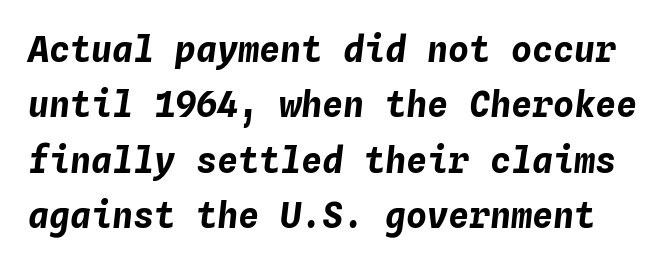
Q: Is the text bold? A: Yes.
Q: Is the text italic (slanted)? A: Yes, it leans right by about 4 degrees.
Q: Is the text underlined? A: No.
Q: Is the spacing between letters normal or unusually wide? A: Normal.
Q: Is the spacing between lines tight, normal or loose? A: Normal.
Q: Width (condensed, normal, or wide)? A: Normal.
Q: Stroke contrast? A: Low.
Q: x-height? A: Medium.
Q: Monospaced? A: Yes.
